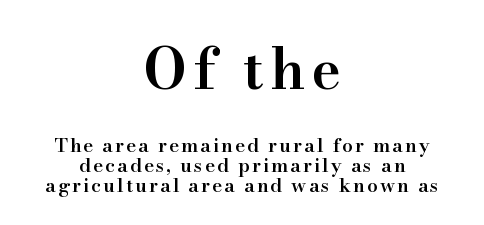
Q: Is the text bold? A: Semi-bold.
Q: Is the text italic (slanted)? A: No, it is upright.
Q: Is the typeface a serif or a sans-serif typeface? A: Serif.
Q: Is the text underlined? A: No.
Q: How is the paragraph aligned? A: Centered.
Q: Is the spacing between lines tight, normal or loose? A: Tight.
Q: Which block of text is set in a larger size, the first (top) or the second (bottom)? A: The first (top) one.
Q: Width (condensed, normal, or wide)? A: Normal.
Q: Stroke contrast? A: High.
Q: x-height? A: Small.
Q: Monospaced? A: No.
